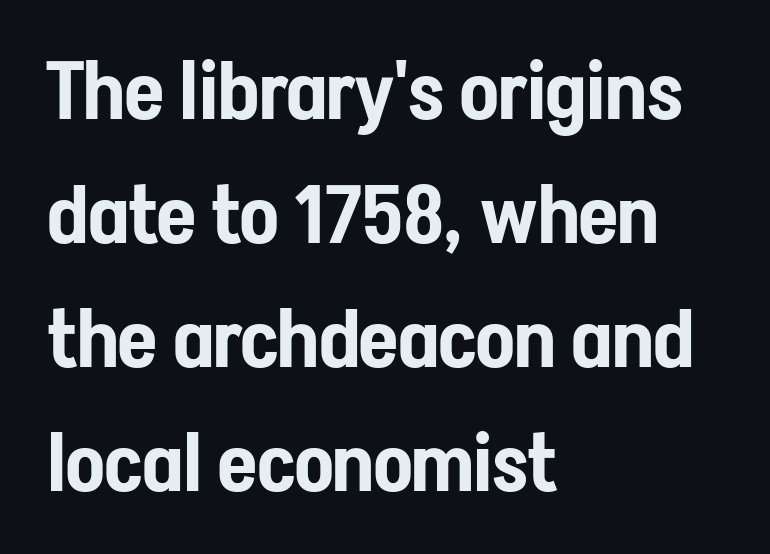
Q: Is the text italic (slanted)? A: No, it is upright.
Q: Is the typeface a serif or a sans-serif typeface? A: Sans-serif.
Q: Is the text underlined? A: No.
Q: How is the paragraph aligned? A: Left-aligned.
Q: Is the spacing between letters normal or unusually wide? A: Normal.
Q: Is the spacing between lines tight, normal or loose? A: Normal.
Q: Width (condensed, normal, or wide)? A: Condensed.
Q: Stroke contrast? A: Low.
Q: x-height? A: Medium.
Q: Monospaced? A: No.
